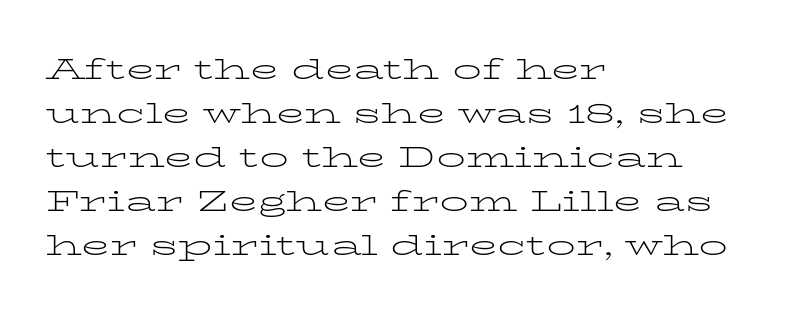
The image shows 29 px light, wide serif type, upright; set left-aligned, normal line spacing (1.52x), normal letter spacing, not underlined; low stroke contrast and a medium x-height.
